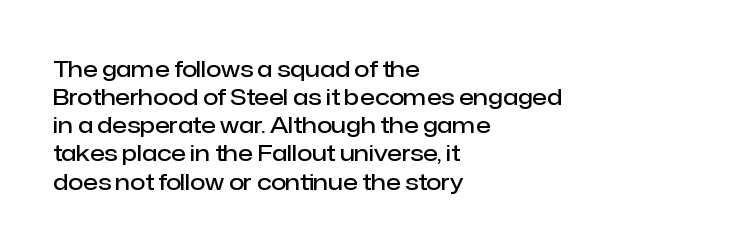
Quick note: underline off. Left-aligned paragraph, ragged on the right. Nope, not italic — everything's standing straight. The line texture is even and compact thanks to regular tracking. Successive baselines arrive at the customary interval. Firm but not heavy-handed strokes: this text is semibold.
